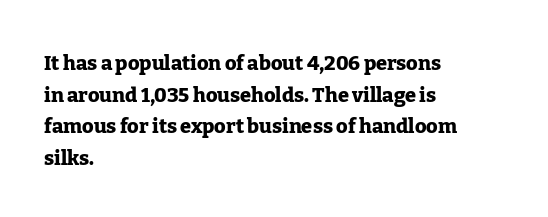
If you drew a line through each stem, it would be perfectly vertical. Nobody drew a line under any word here. A full-strength bold gives these letters their thick strokes. Honestly, the letter spacing is just normal — you wouldn't notice it. Left-aligned paragraph, ragged on the right.
